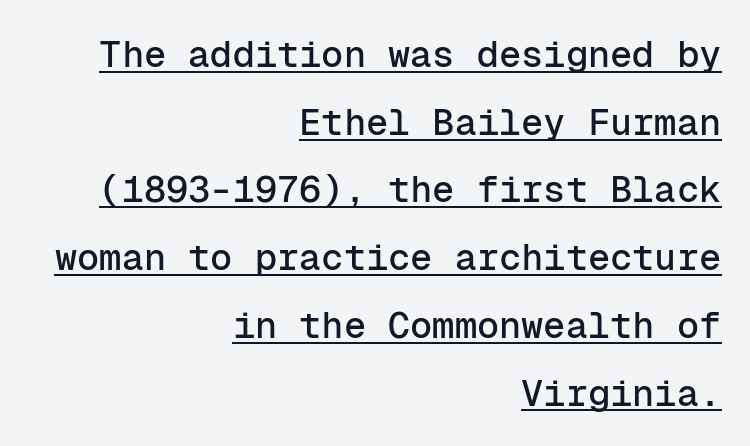
Regarding serifs, this sample does without them. This sample has the even, mechanical cadence of fixed-width lettering. When letters stand straight like this, we call the style roman or upright. Characters follow at the spacing the type designer built in. Emphasis is given by a line drawn under the lettering. These lines stack with their right ends in a neat column.
